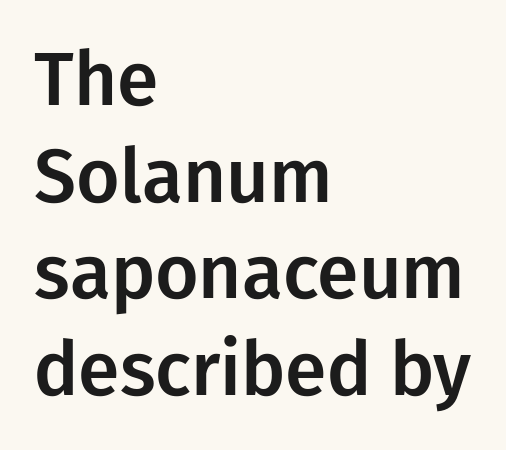
The image shows 75 px sans-serif type, upright; set left-aligned, normal line spacing (1.29x), normal letter spacing, not underlined; low stroke contrast and a medium x-height.
